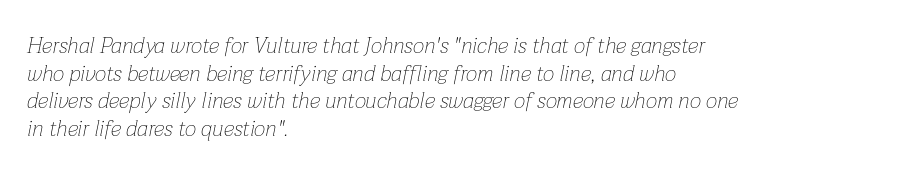
Unbolded letterforms with no extra heft. Observe the ordinary spacing: letters are neighbours, not strangers. Each row of text sits above clean, open space. Italic: yes, the glyphs are oblique. The designer left line spacing at the default. Horizontal alignment here is leftward, the default for most running prose.
